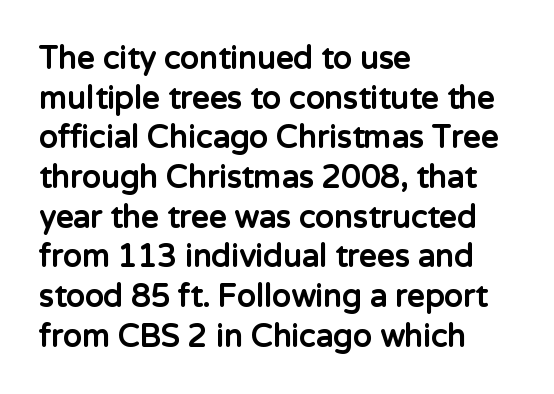
{"serif": "no", "italic": "no", "bold": "yes", "weight": "bold", "width": "normal", "stroke_contrast": "low", "x_height": "medium", "monospaced": "no", "underline": "no", "align": "left", "line_spacing": "normal", "line_spacing_ratio": 1.28, "letter_spacing": "normal", "letter_spacing_em": 0.0, "glyph_px": 31}
